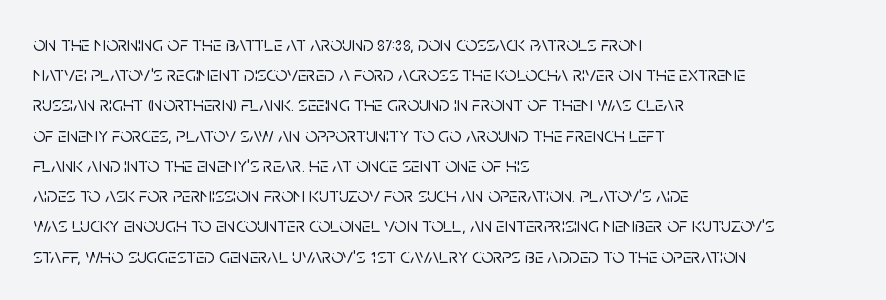
The image shows 21 px text type, upright; set left-aligned, normal line spacing (1.44x), normal letter spacing, not underlined.
